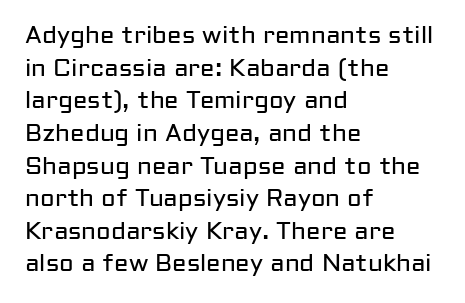
The image shows 24 px text type, upright; set left-aligned, normal line spacing (1.36x), normal letter spacing, not underlined.
